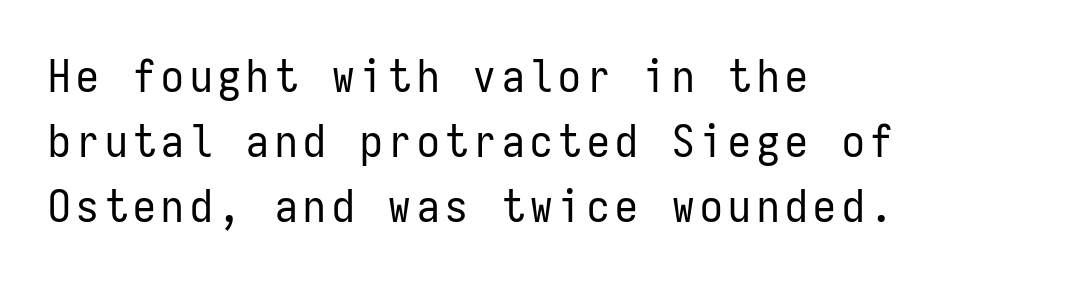
Q: Is the text bold? A: No.
Q: Is the text italic (slanted)? A: No, it is upright.
Q: Is the typeface a serif or a sans-serif typeface? A: Sans-serif.
Q: Is the text underlined? A: No.
Q: How is the paragraph aligned? A: Left-aligned.
Q: Is the spacing between lines tight, normal or loose? A: Normal.
Q: Width (condensed, normal, or wide)? A: Condensed.
Q: Stroke contrast? A: Low.
Q: x-height? A: Medium.
Q: Monospaced? A: Yes.
